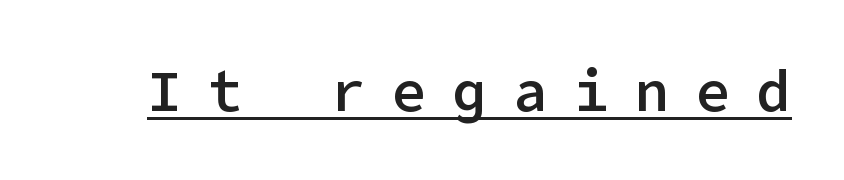
The image shows 58 px semibold sans-serif type, upright; set unusually wide letter spacing (+0.45 em), underlined; low stroke contrast and a medium x-height.
